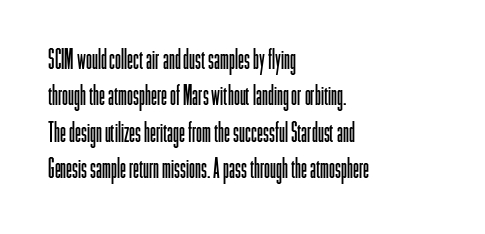
Upright lettering throughout. Reading down the column, the eye jumps a familiar distance to each next line. The typesetting does not lean heavy: it is not bold. Horizontal alignment here is leftward, the default for most running prose. The space directly below the letters is spotless. Glyph-to-glyph distance matches everyday printed text.
